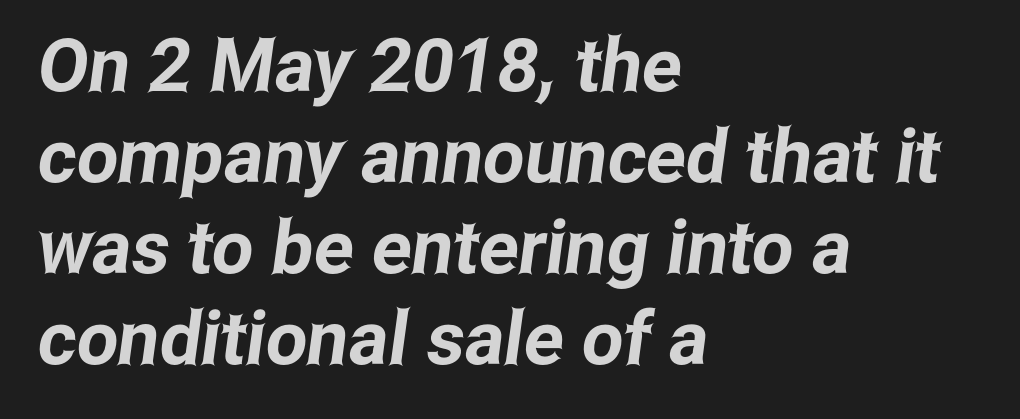
I'd call this a sans setting — the letters go barefoot. Spacing between characters is what you'd get straight out of the box. A classic flush-left, rag-right setting is used for this passage. Here the designer chose a conventional face with non-uniform glyph widths. Plain, unruled lines of type.
